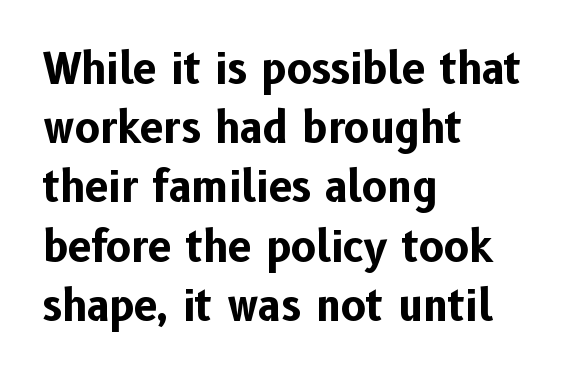
Q: Is the text bold? A: Yes.
Q: Is the text italic (slanted)? A: No, it is upright.
Q: Is the typeface a serif or a sans-serif typeface? A: Sans-serif.
Q: Is the text underlined? A: No.
Q: How is the paragraph aligned? A: Left-aligned.
Q: Is the spacing between letters normal or unusually wide? A: Normal.
Q: Is the spacing between lines tight, normal or loose? A: Normal.
Q: Width (condensed, normal, or wide)? A: Normal.
Q: Stroke contrast? A: Low.
Q: x-height? A: Medium.
Q: Monospaced? A: No.
